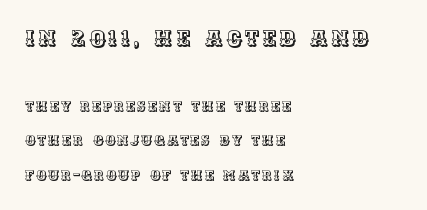
The image shows 22 px text type, upright; set left-aligned, loose line spacing (2.46x), not underlined; the first (top) block is 1.57x larger.
